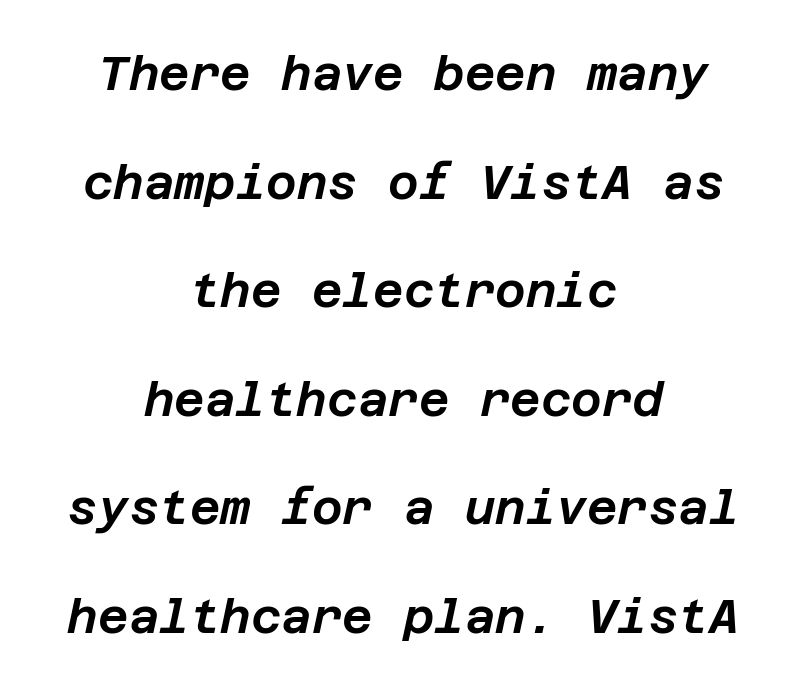
{"italic": "yes", "lean": "right", "slant_degrees": 12, "width": "normal", "stroke_contrast": "low", "x_height": "large", "underline": "no", "align": "center", "line_spacing": "loose", "line_spacing_ratio": 2.31, "letter_spacing": "normal", "letter_spacing_em": 0.0, "glyph_px": 47}
